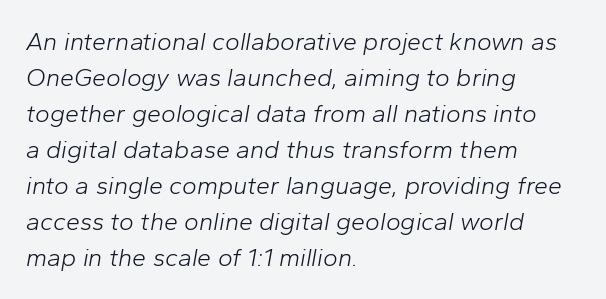
Q: Is the text bold? A: No.
Q: Is the text italic (slanted)? A: Yes, it leans right by about 10 degrees.
Q: Is the text underlined? A: No.
Q: How is the paragraph aligned? A: Left-aligned.
Q: Is the spacing between letters normal or unusually wide? A: Normal.
Q: Is the spacing between lines tight, normal or loose? A: Normal.
